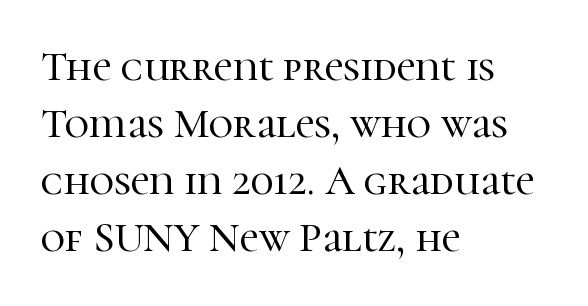
The image shows 42 px serif type, upright; set left-aligned, normal line spacing (1.36x), normal letter spacing, not underlined; high stroke contrast and a medium x-height.
